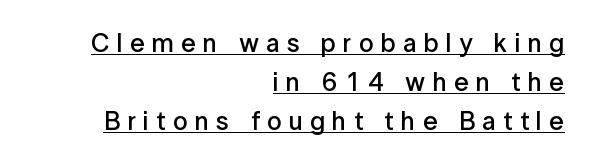
Horizontal alignment here is rightward, an uncommon choice for prose. Each new line begins a customary step beneath the previous one. Unlike italic type, these characters show no tilt at all. What stands out about the letter spacing? Its width — letters are far apart. This is the in-between weight designers call semibold or demi.
